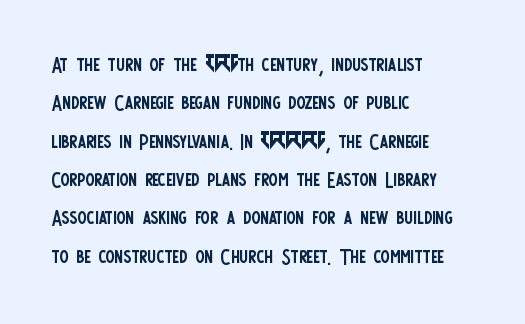
{"italic": "no", "bold": "no", "underline": "no", "align": "left", "line_spacing": "normal", "line_spacing_ratio": 1.42, "letter_spacing": "normal", "letter_spacing_em": 0.0, "glyph_px": 27}
